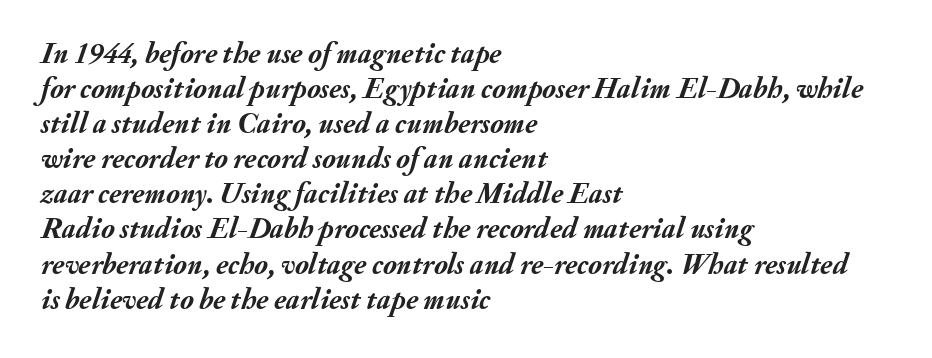
Nothing unusual about the tracking: characters are spaced as the font intends. You'd pick this weight for a headline — it's a proper bold. When letters slant like this, we call the style italic. Teacher's note: observe the even left margin — that is flush-left alignment.
